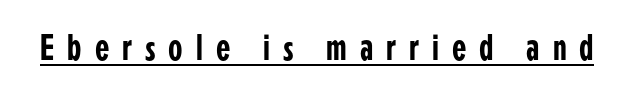
The image shows 37 px condensed sans-serif type, upright; set unusually wide letter spacing (+0.35 em), underlined; low stroke contrast and a medium x-height.
